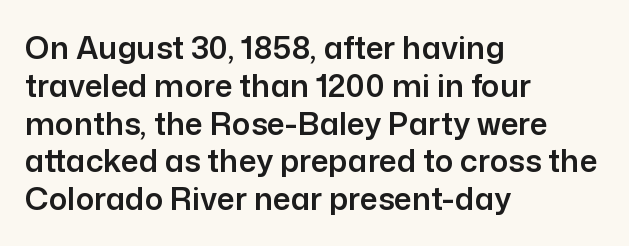
{"serif": "no", "italic": "no", "width": "normal", "stroke_contrast": "low", "x_height": "medium", "monospaced": "no", "underline": "no", "align": "left", "line_spacing_ratio": 1.22, "letter_spacing": "normal", "letter_spacing_em": 0.0, "glyph_px": 31}
